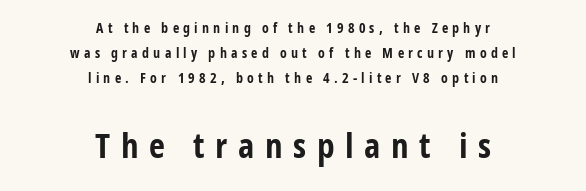
{"serif": "no", "italic": "no", "bold": "yes", "weight": "bold", "width": "condensed", "stroke_contrast": "low", "x_height": "medium", "monospaced": "no", "underline": "no", "align": "center", "line_spacing_ratio": 1.79, "letter_spacing": "wide", "letter_spacing_em": 0.3, "larger_block": "second", "size_ratio": 2.5, "glyph_px": 35}
